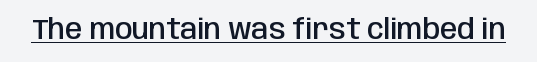
Q: Is the text bold? A: Semi-bold.
Q: Is the text italic (slanted)? A: No, it is upright.
Q: Is the typeface a serif or a sans-serif typeface? A: Sans-serif.
Q: Is the text underlined? A: Yes.
Q: Is the spacing between letters normal or unusually wide? A: Normal.
Q: Width (condensed, normal, or wide)? A: Condensed.
Q: Stroke contrast? A: Low.
Q: x-height? A: Large.
Q: Monospaced? A: No.
